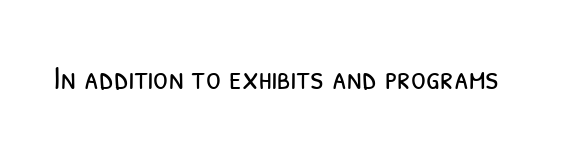
Spacing verdict: proportional, widths tailored to each character. Underline: absent. The letters sit at their default tracking, neither squeezed nor spread. Letters have the restrained weight of plain body copy at most.
